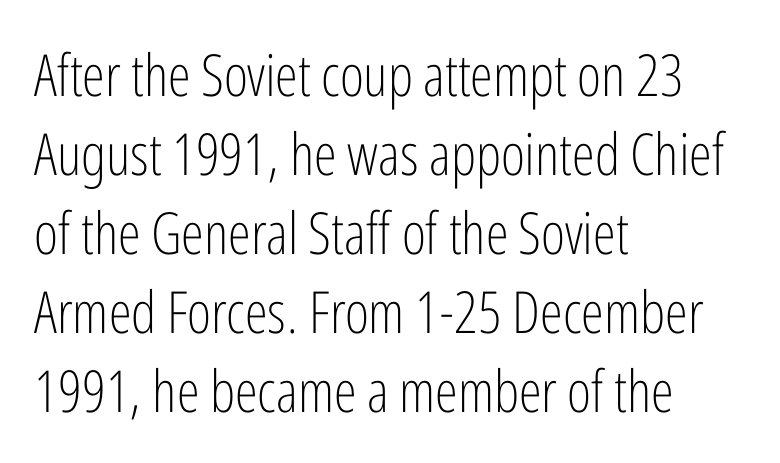
{"serif": "no", "italic": "no", "bold": "no", "weight": "light", "width": "condensed", "stroke_contrast": "low", "x_height": "medium", "monospaced": "no", "underline": "no", "align": "left", "line_spacing": "normal", "line_spacing_ratio": 1.36, "letter_spacing": "normal", "letter_spacing_em": 0.0, "glyph_px": 58}
